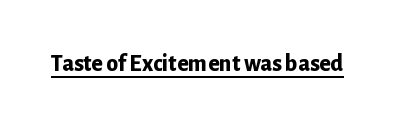
The image shows 24 px bold type, upright; set normal letter spacing, underlined.
